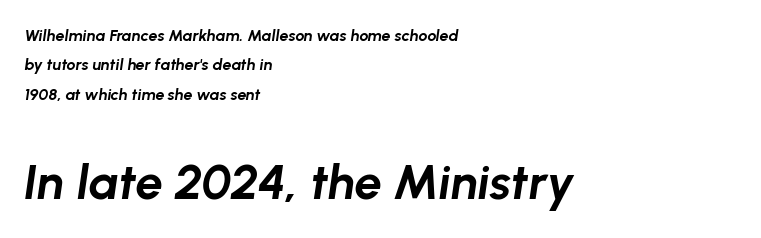
{"italic": "yes", "lean": "right", "slant_degrees": 8, "bold": "yes", "weight": "bold", "width": "normal", "stroke_contrast": "low", "x_height": "medium", "monospaced": "no", "underline": "no", "align": "left", "line_spacing_ratio": 1.83, "letter_spacing": "normal", "letter_spacing_em": 0.0, "larger_block": "second", "size_ratio": 3.06, "glyph_px": 49}
